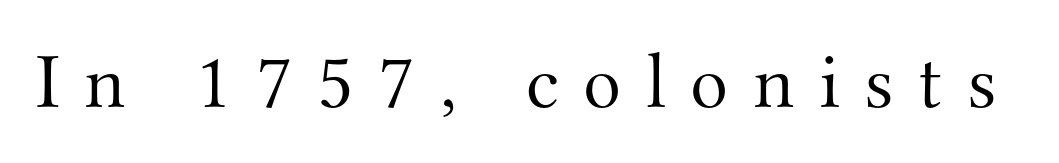
Q: Is the text bold? A: No.
Q: Is the text italic (slanted)? A: No, it is upright.
Q: Is the typeface a serif or a sans-serif typeface? A: Serif.
Q: Is the text underlined? A: No.
Q: Is the spacing between letters normal or unusually wide? A: Unusually wide.
Q: Width (condensed, normal, or wide)? A: Normal.
Q: Stroke contrast? A: Medium.
Q: x-height? A: Small.
Q: Monospaced? A: No.
